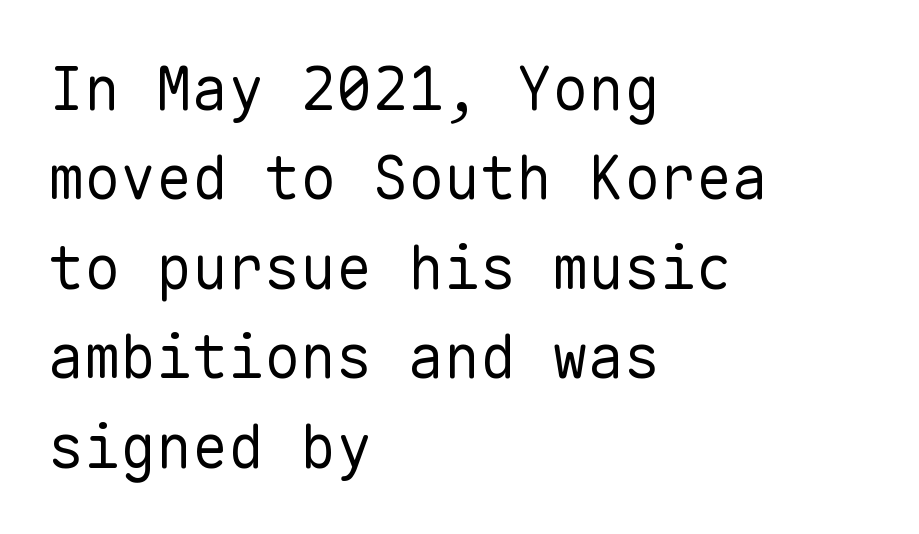
{"serif": "no", "italic": "no", "bold": "no", "weight": "regular", "width": "normal", "stroke_contrast": "low", "x_height": "medium", "monospaced": "yes", "underline": "no", "align": "left", "line_spacing": "normal", "line_spacing_ratio": 1.49, "letter_spacing": "normal", "letter_spacing_em": 0.0, "glyph_px": 60}
